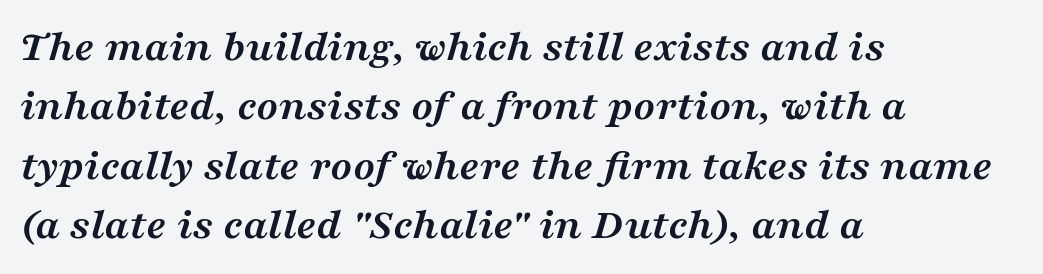
Q: Is the text bold? A: Yes.
Q: Is the text italic (slanted)? A: Yes, it leans right by about 16 degrees.
Q: Is the typeface a serif or a sans-serif typeface? A: Serif.
Q: Is the text underlined? A: No.
Q: How is the paragraph aligned? A: Left-aligned.
Q: Is the spacing between letters normal or unusually wide? A: Normal.
Q: Is the spacing between lines tight, normal or loose? A: Normal.
Q: Width (condensed, normal, or wide)? A: Wide.
Q: Stroke contrast? A: Medium.
Q: x-height? A: Medium.
Q: Monospaced? A: No.
